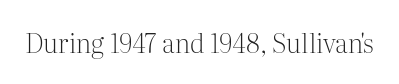
The image shows 26 px text type, upright; set normal letter spacing, not underlined.
